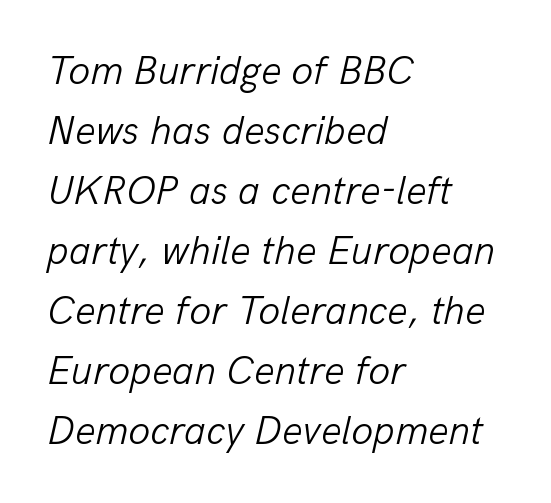
Layout note: lines flush left. The passage shown has conventional tracking throughout. The letters look calm and open, with moderate or lighter stems. Spacing verdict: proportional, widths tailored to each character. The specimen omits any rule beneath the text block's lines. The whole block is typeset with a tilt.
